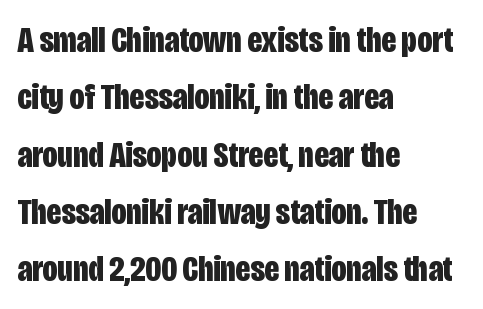
Q: Is the text bold? A: Yes.
Q: Is the text italic (slanted)? A: No, it is upright.
Q: Is the typeface a serif or a sans-serif typeface? A: Sans-serif.
Q: Is the text underlined? A: No.
Q: How is the paragraph aligned? A: Left-aligned.
Q: Is the spacing between letters normal or unusually wide? A: Normal.
Q: Is the spacing between lines tight, normal or loose? A: Normal.
Q: Width (condensed, normal, or wide)? A: Condensed.
Q: Stroke contrast? A: Low.
Q: x-height? A: Large.
Q: Monospaced? A: No.
